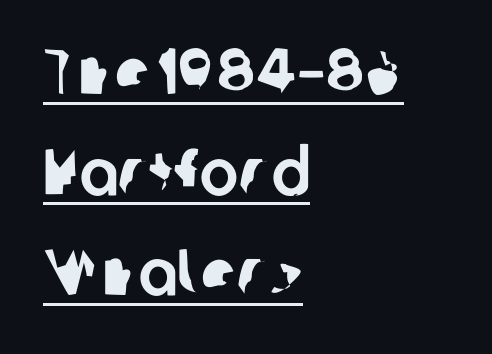
The image shows 65 px sans-serif type; set left-aligned, normal line spacing (1.55x), normal letter spacing, underlined; low stroke contrast and a medium x-height.
